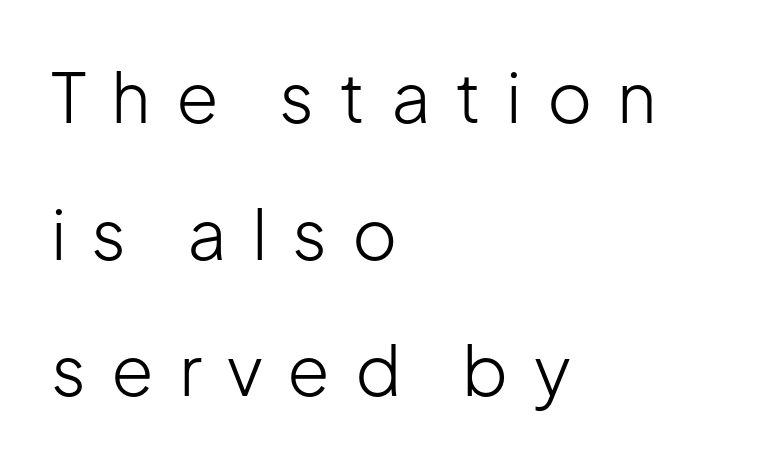
Classification — sans serif. No extra ink here — the face is not bold. Tracking value appears strongly positive — letters spread wide. These lines stack with their left ends in a neat column. Think of a printed novel: that variable character pitch is what you see here.
